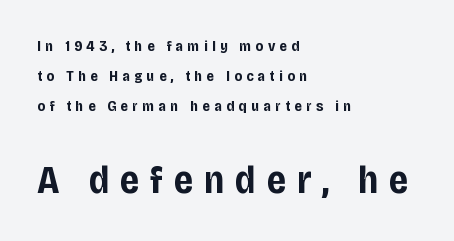
Q: Is the text bold? A: Yes.
Q: Is the text italic (slanted)? A: No, it is upright.
Q: Is the typeface a serif or a sans-serif typeface? A: Sans-serif.
Q: Is the text underlined? A: No.
Q: How is the paragraph aligned? A: Left-aligned.
Q: Is the spacing between letters normal or unusually wide? A: Unusually wide.
Q: Is the spacing between lines tight, normal or loose? A: Loose.
Q: Which block of text is set in a larger size, the first (top) or the second (bottom)? A: The second (bottom) one.
Q: Width (condensed, normal, or wide)? A: Condensed.
Q: Stroke contrast? A: Low.
Q: x-height? A: Large.
Q: Monospaced? A: No.
